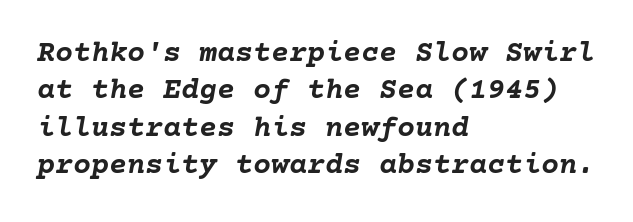
Its strokes are broad and dark, the hallmark of bold type. Observe the ordinary spacing: letters are neighbours, not strangers. Leading: standard. These lines were composed using italics. Descenders are the only things crossing below the line. All the whitespace from short lines collects on the right.
